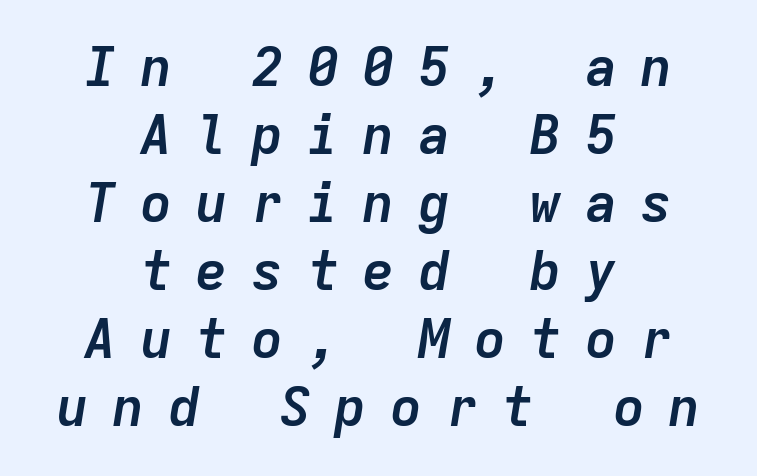
These lines sit exactly where default settings would place them. The passage shown is emphatically bold. Spacing between characters has been opened up far beyond the box default. Here the designer chose a console-style face with uniform glyph widths.
